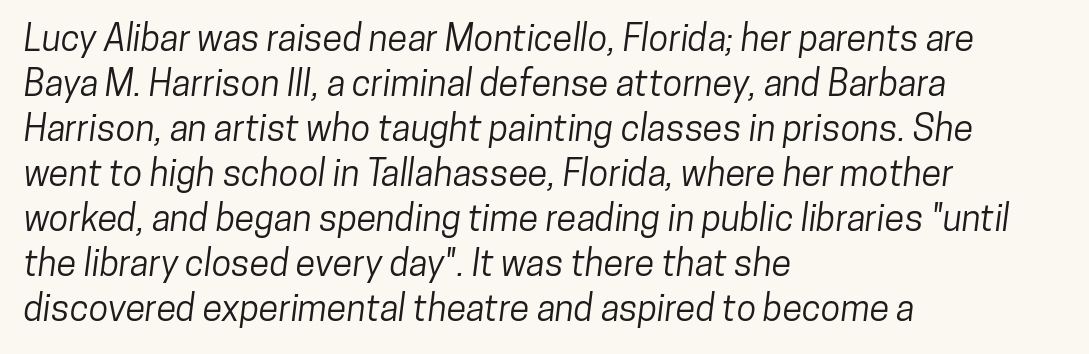
Letter spacing: default. Summary of vertical rhythm: regular, with standard interline spacing. These lines are composed in type without serifs. This rendering uses left alignment, leaving the right contour irregular. Is this a fixed-width face? No — the glyphs have proportional, varying widths.
